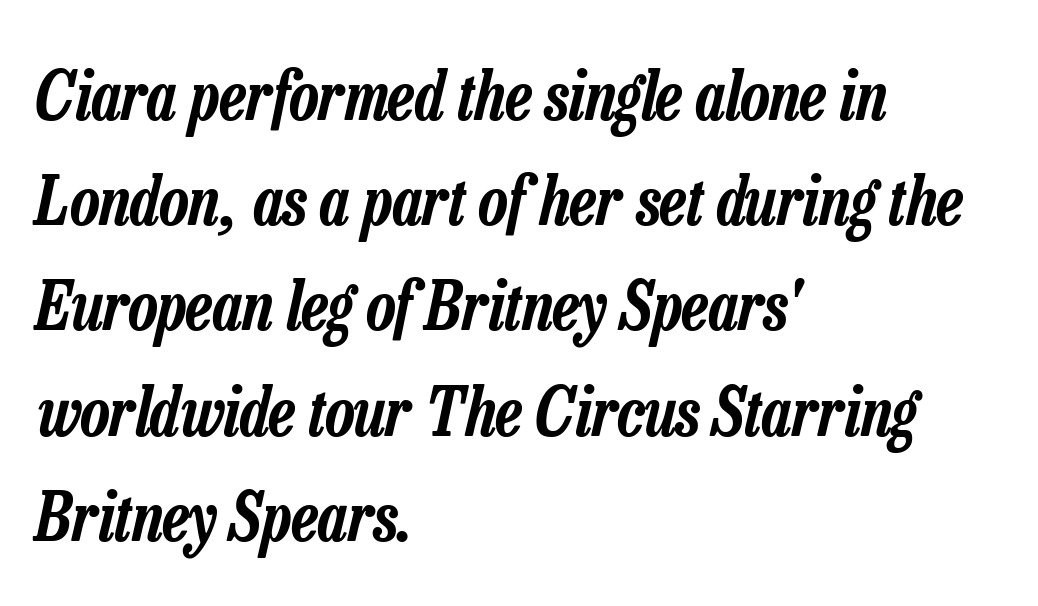
Each word holds together tightly as a unit, with standard inter-letter gaps. The rendering uses natural spacing where letterforms have individual widths. Compared with ordinary roman type, these characters are visibly tilted. Letters rest on an invisible, unmarked baseline.
